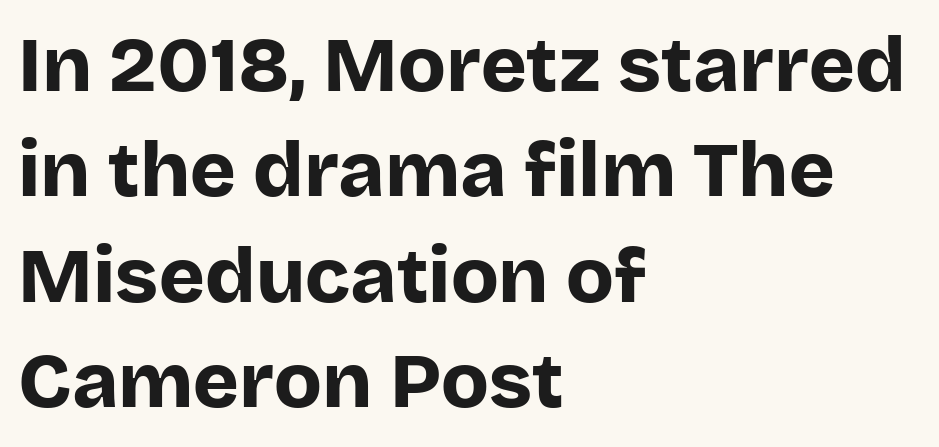
This is the regular roman posture of the typeface. Where is the straight margin? On the left. In terms of letterform style, serifs are entirely absent. Does extra space separate the letters? No, they use regular spacing. Note the varied advance widths — an 'i' is clearly narrower than an 'm'.
